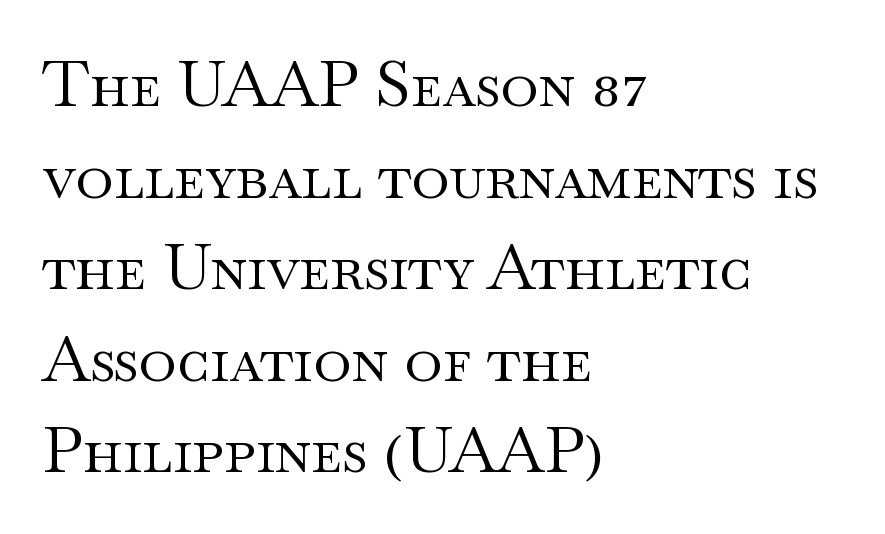
A typesetter would mark this as roman, not italic. The foot of each line stays bare and open. Proportional: the letters do not fall into vertical columns. The tracking reads as untouched default to a designer's eye. Serifs: yes, visible at the terminals of the letterforms.
